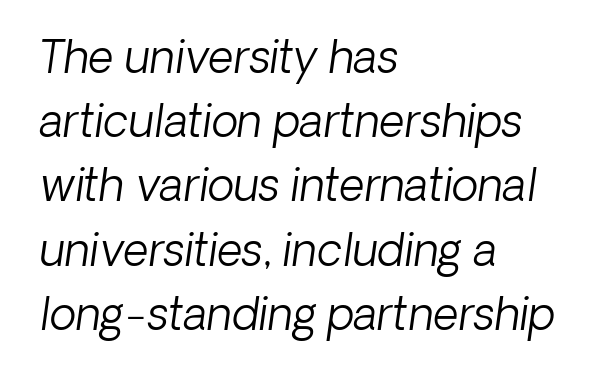
{"italic": "yes", "lean": "right", "slant_degrees": 8, "bold": "no", "weight": "light", "width": "normal", "stroke_contrast": "low", "x_height": "medium", "monospaced": "no", "underline": "no", "align": "left", "line_spacing": "normal", "line_spacing_ratio": 1.46, "letter_spacing": "normal", "letter_spacing_em": 0.0, "glyph_px": 44}
